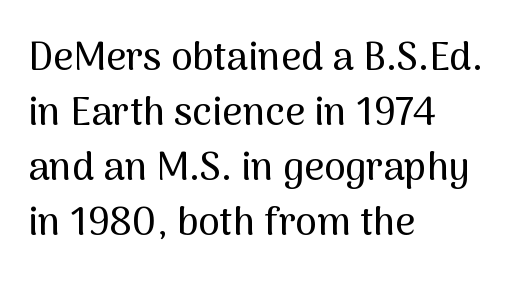
Q: Is the text italic (slanted)? A: No, it is upright.
Q: Is the typeface a serif or a sans-serif typeface? A: Sans-serif.
Q: Is the text underlined? A: No.
Q: How is the paragraph aligned? A: Left-aligned.
Q: Is the spacing between letters normal or unusually wide? A: Normal.
Q: Is the spacing between lines tight, normal or loose? A: Normal.
Q: Width (condensed, normal, or wide)? A: Normal.
Q: Stroke contrast? A: Medium.
Q: x-height? A: Medium.
Q: Monospaced? A: No.
